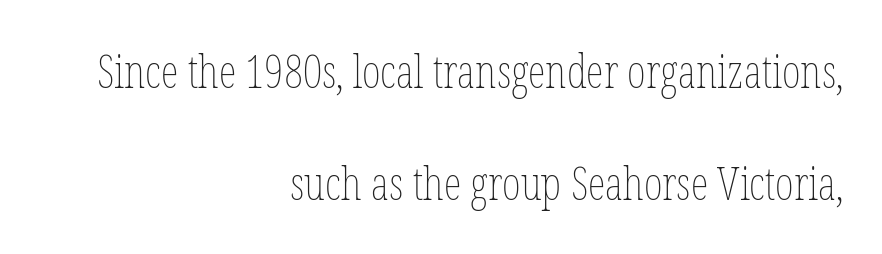
Designer's note — italics off, roman on. The face used here is rendered with its standard letterfit. Lines of text with bare space underneath. The passage is arranged like a letterhead date or caption credit — flush right. Each letter keeps its own natural width here, so spacing adapts to shape.
